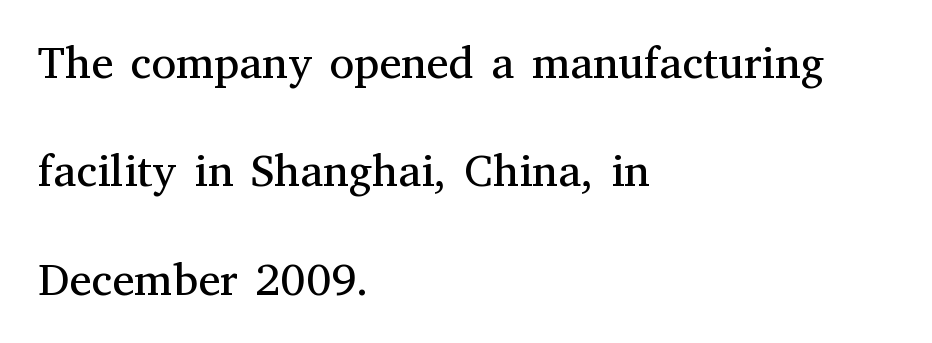
The rendering shows small feet on the letterforms — a serif design. Every row of glyphs begins at an identical x-position on the left. The rendering uses natural spacing where letterforms have individual widths. A typesetter would call this leading open, well beyond the default. The letterforms sit at book weight or below.
